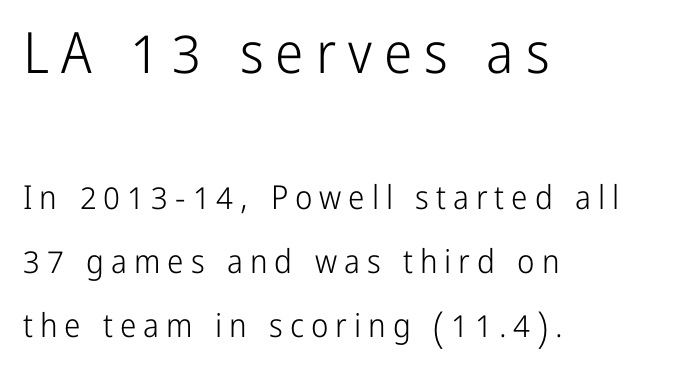
Q: Is the text bold? A: No.
Q: Is the text italic (slanted)? A: No, it is upright.
Q: Is the typeface a serif or a sans-serif typeface? A: Sans-serif.
Q: Is the text underlined? A: No.
Q: How is the paragraph aligned? A: Left-aligned.
Q: Is the spacing between letters normal or unusually wide? A: Unusually wide.
Q: Is the spacing between lines tight, normal or loose? A: Loose.
Q: Which block of text is set in a larger size, the first (top) or the second (bottom)? A: The first (top) one.
Q: Width (condensed, normal, or wide)? A: Condensed.
Q: Stroke contrast? A: Low.
Q: x-height? A: Medium.
Q: Monospaced? A: No.
